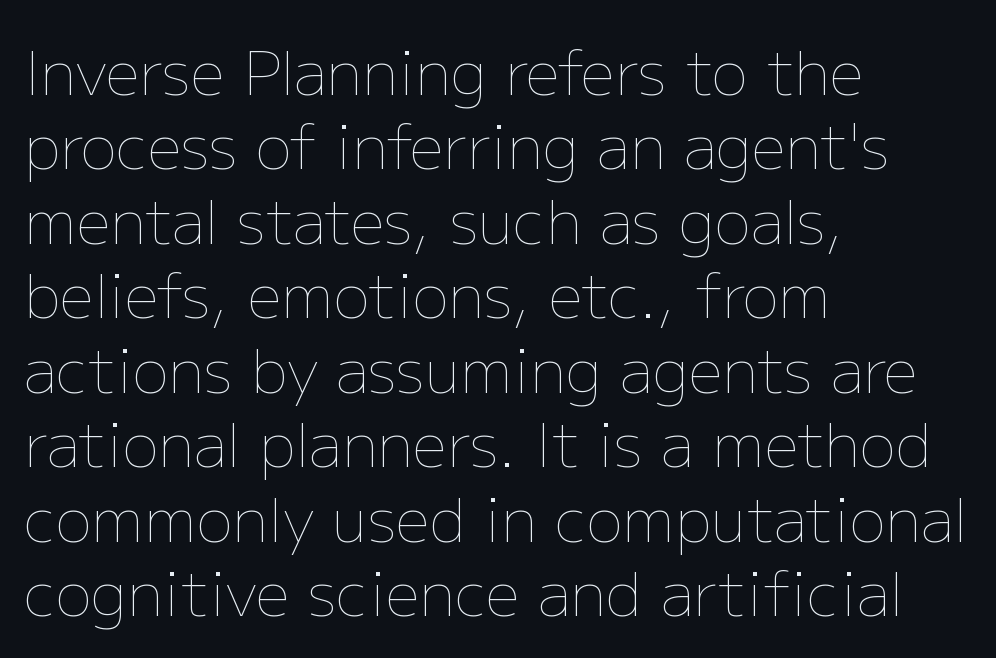
Q: Is the text bold? A: No.
Q: Is the text italic (slanted)? A: No, it is upright.
Q: Is the text underlined? A: No.
Q: How is the paragraph aligned? A: Left-aligned.
Q: Is the spacing between letters normal or unusually wide? A: Normal.
Q: Width (condensed, normal, or wide)? A: Normal.
Q: Stroke contrast? A: Low.
Q: x-height? A: Medium.
Q: Monospaced? A: No.
